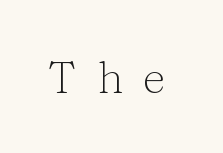
Q: Is the text bold? A: No.
Q: Is the text italic (slanted)? A: No, it is upright.
Q: Is the typeface a serif or a sans-serif typeface? A: Serif.
Q: Is the text underlined? A: No.
Q: Is the spacing between letters normal or unusually wide? A: Unusually wide.
Q: Width (condensed, normal, or wide)? A: Normal.
Q: Stroke contrast? A: Low.
Q: x-height? A: Medium.
Q: Monospaced? A: No.
